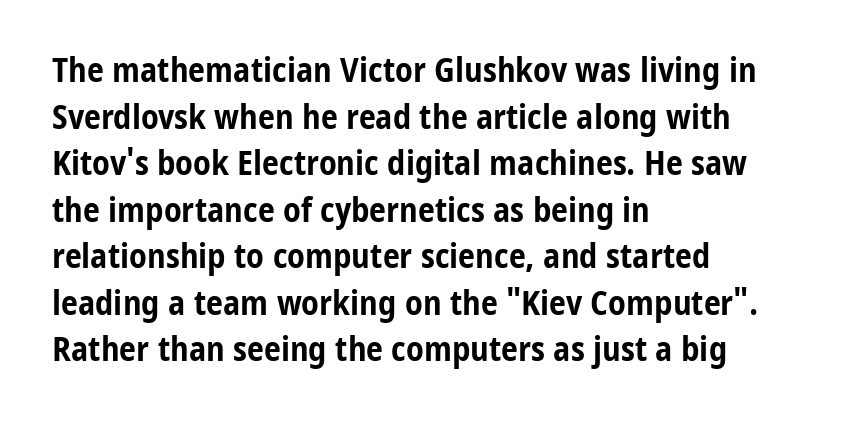
The image shows 34 px bold, condensed sans-serif type, upright; set left-aligned, normal line spacing (1.37x), normal letter spacing, not underlined; low stroke contrast and a medium x-height.
